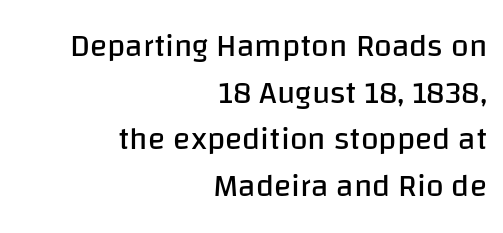
Note: no serifs on the glyphs. The strip under each line holds only bare page. The rendering uses natural spacing where letterforms have individual widths. Is the type heavy? It reads as light-to-regular instead. It's the straight-up-and-down kind of type. Is the letter spacing exaggerated? No — it looks like the ordinary default.
